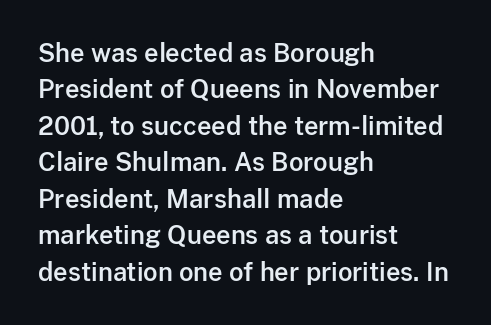
Plain, unruled lines of type. The type is set solid horizontally, with unmodified tracking. Tall strokes in this sample are plumb rather than angled. Regarding leading, the lines here are spaced in the standard way.
